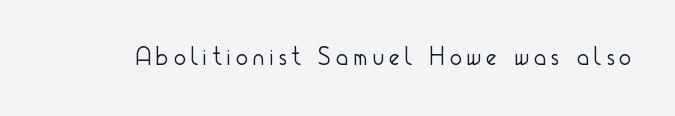
{"italic": "no", "bold": "no", "underline": "no", "letter_spacing": "wide", "letter_spacing_em": 0.23, "glyph_px": 25}
